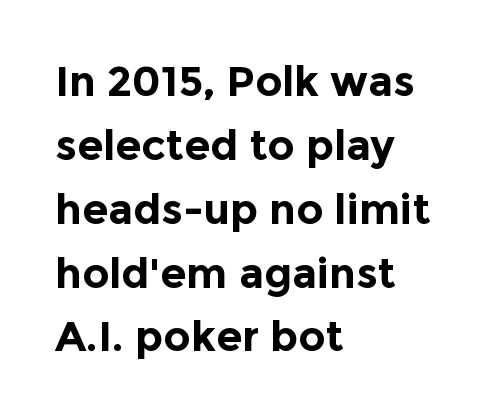
The image shows 42 px bold sans-serif type, upright; set left-aligned, normal line spacing (1.52x), normal letter spacing, not underlined; a medium x-height.
